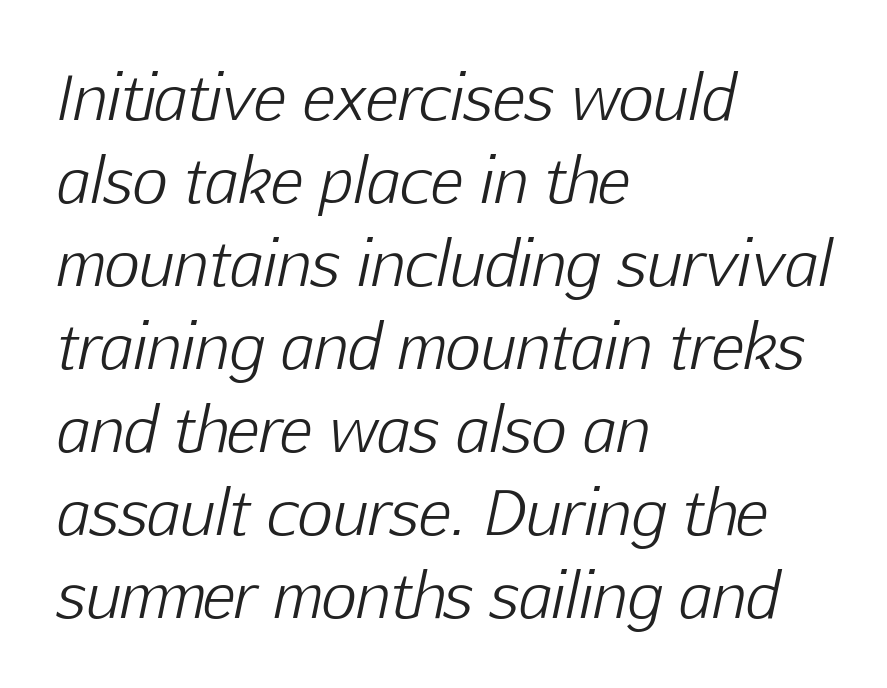
The image shows 61 px light type, italic (leaning right); set left-aligned, normal line spacing (1.36x), normal letter spacing, not underlined; low stroke contrast and a medium x-height.
